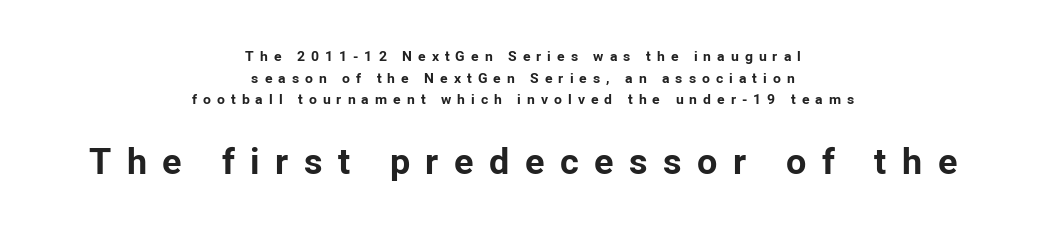
The rendering uses a moderate line-height, typical for paragraphs. Ordinary non-slanted type is in use. These two chunks differ in scale, with the bottom chunk taking the larger measure. Here the designer chose a conventional face with non-uniform glyph widths.
